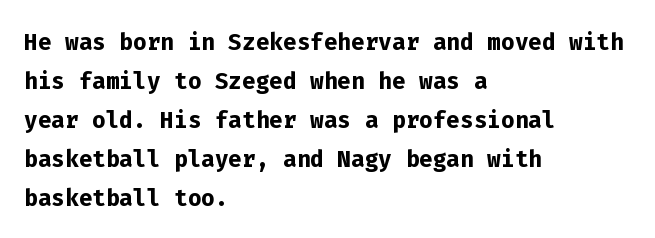
The image shows 32 px semibold sans-serif type, upright, monospaced; set left-aligned, line spacing 1.22x, normal letter spacing, not underlined; low stroke contrast and a medium x-height.
